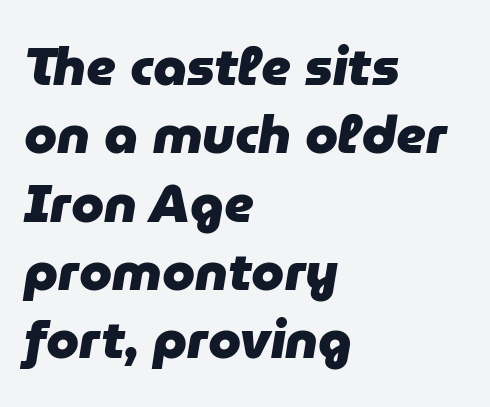
The image shows 53 px heavy type, italic (leaning right); set left-aligned, normal line spacing (1.29x), normal letter spacing, not underlined; low stroke contrast and a medium x-height.
